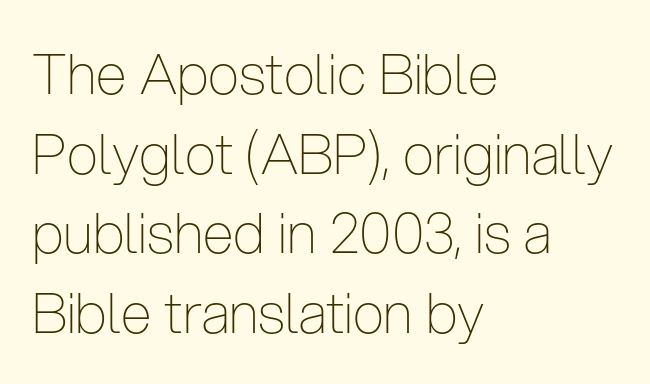
Casual observation: everything's shoved over to the left. This rendering employs a face without finishing strokes, i.e., a sans-serif. The lettering stays uniformly vertical, giving the passage a roman look. The space directly below the letters is spotless.
